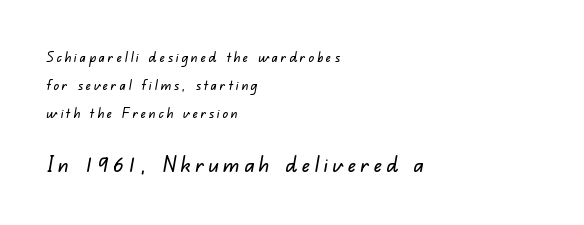
The image shows 22 px text type; set left-aligned, loose line spacing (2.0x), unusually wide letter spacing (+0.2 em), not underlined; the second (bottom) block is 1.57x larger.
